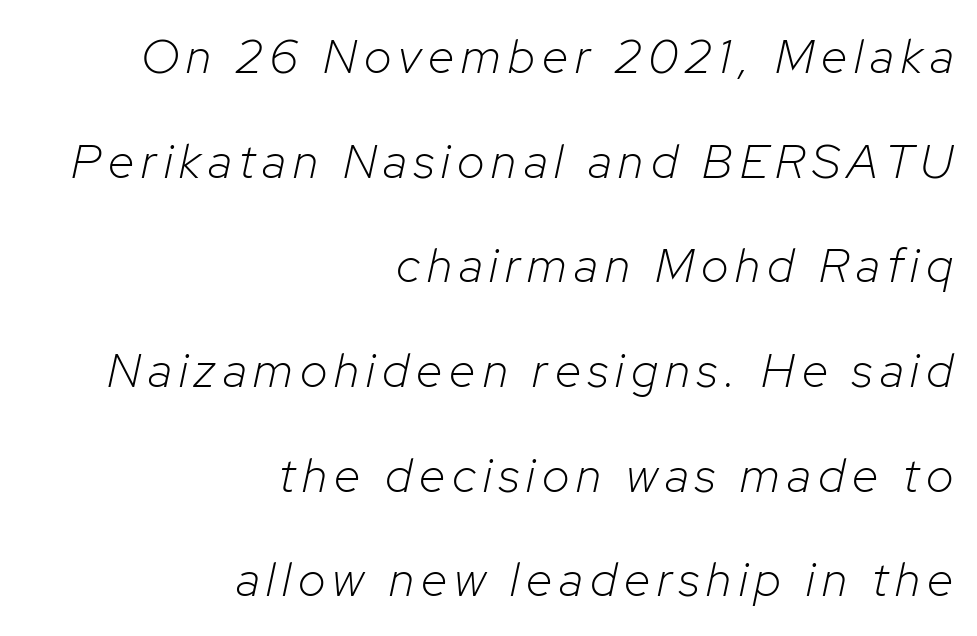
{"italic": "yes", "lean": "right", "slant_degrees": 12, "bold": "no", "weight": "light", "width": "normal", "stroke_contrast": "low", "x_height": "medium", "monospaced": "no", "underline": "no", "align": "right", "line_spacing": "loose", "line_spacing_ratio": 2.18, "glyph_px": 48}
